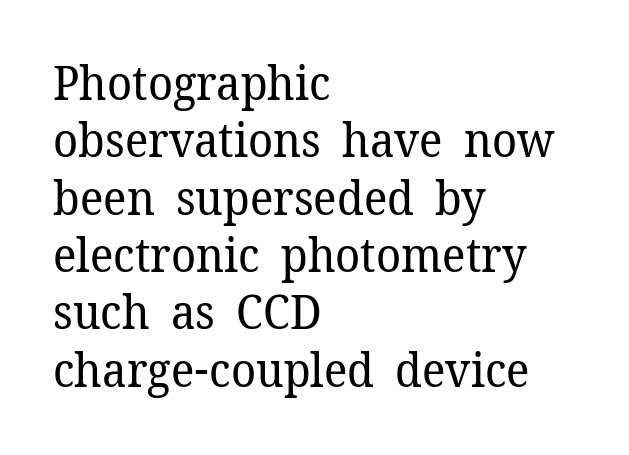
{"serif": "yes", "italic": "no", "bold": "no", "weight": "regular", "width": "normal", "stroke_contrast": "low", "x_height": "medium", "monospaced": "no", "underline": "no", "align": "left", "line_spacing_ratio": 1.22, "letter_spacing": "normal", "letter_spacing_em": 0.0, "glyph_px": 47}
